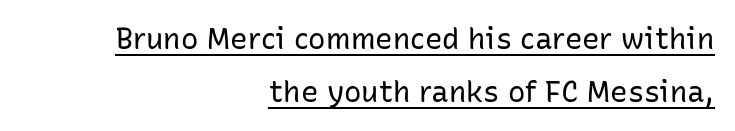
{"serif": "no", "italic": "no", "bold": "no", "weight": "regular", "width": "normal", "stroke_contrast": "low", "x_height": "medium", "monospaced": "no", "underline": "yes", "align": "right", "line_spacing_ratio": 1.82, "letter_spacing": "normal", "letter_spacing_em": 0.0, "glyph_px": 29}
